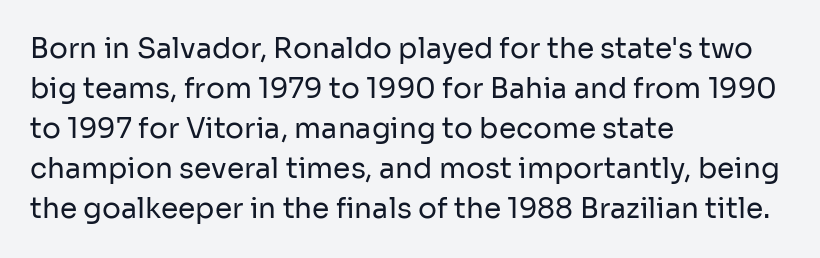
Q: Is the text bold? A: No.
Q: Is the text italic (slanted)? A: No, it is upright.
Q: Is the typeface a serif or a sans-serif typeface? A: Sans-serif.
Q: Is the text underlined? A: No.
Q: How is the paragraph aligned? A: Left-aligned.
Q: Is the spacing between letters normal or unusually wide? A: Normal.
Q: Is the spacing between lines tight, normal or loose? A: Normal.
Q: Width (condensed, normal, or wide)? A: Normal.
Q: Stroke contrast? A: Low.
Q: x-height? A: Medium.
Q: Monospaced? A: No.
